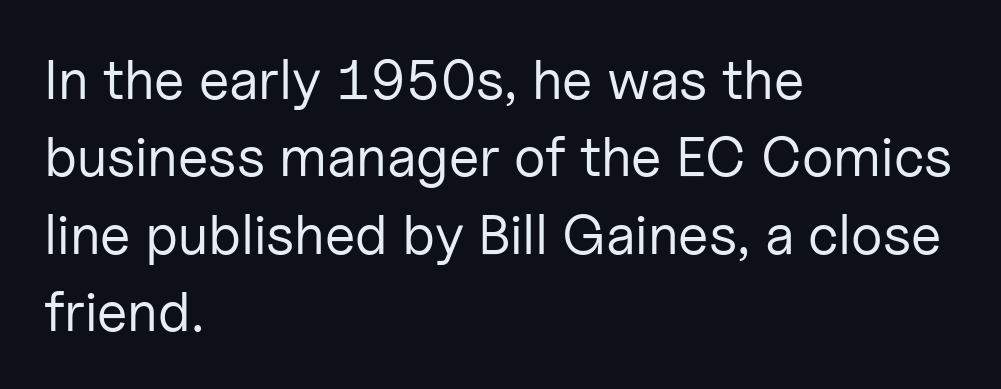
Varying glyph widths throughout — classic text-font behaviour. The font is comparable to plain body text, perhaps lighter. These lines stack with their left ends in a neat column. Just letters on the line, the space beneath them empty. The rows are spaced the way most documents space them.
